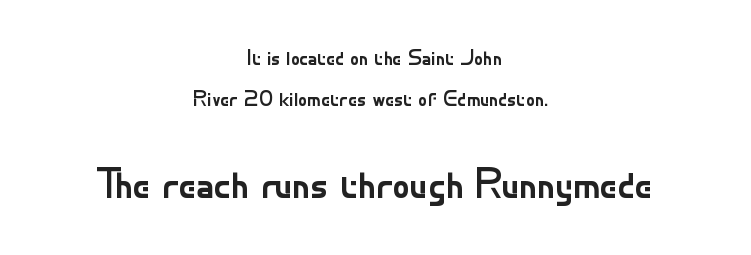
Q: Is the text bold? A: No.
Q: Is the text italic (slanted)? A: No, it is upright.
Q: Is the typeface a serif or a sans-serif typeface? A: Sans-serif.
Q: Is the text underlined? A: No.
Q: How is the paragraph aligned? A: Centered.
Q: Is the spacing between letters normal or unusually wide? A: Normal.
Q: Which block of text is set in a larger size, the first (top) or the second (bottom)? A: The second (bottom) one.
Q: Width (condensed, normal, or wide)? A: Normal.
Q: Stroke contrast? A: Low.
Q: x-height? A: Small.
Q: Monospaced? A: No.
